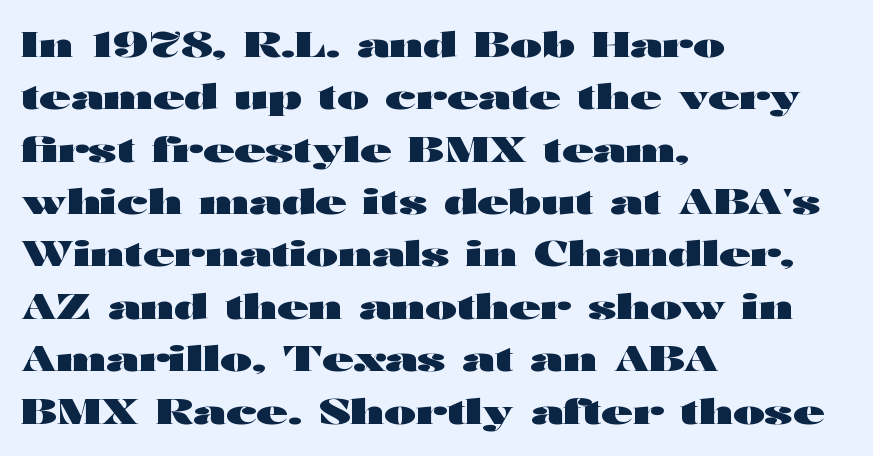
{"italic": "no", "bold": "yes", "weight": "heavy", "width": "wide", "stroke_contrast": "high", "x_height": "medium", "monospaced": "no", "underline": "no", "align": "left", "line_spacing": "normal", "line_spacing_ratio": 1.54, "letter_spacing": "normal", "letter_spacing_em": 0.0, "glyph_px": 34}
